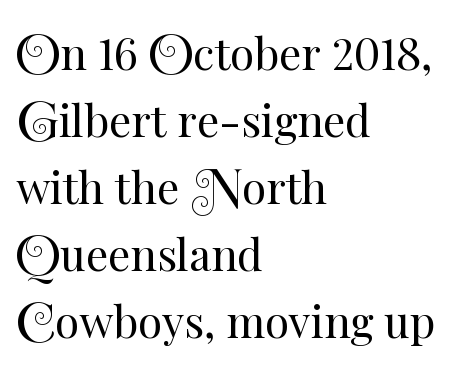
The image shows 44 px regular-weight type, upright; set left-aligned, normal line spacing (1.52x), normal letter spacing, not underlined; medium stroke contrast and a small x-height.
